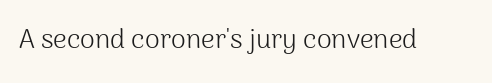
The image shows 27 px text type, upright; set normal letter spacing, not underlined.
